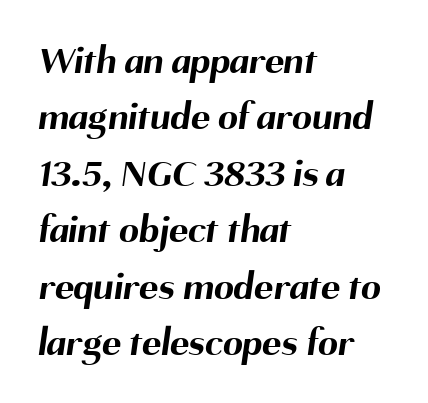
Q: Is the text bold? A: Yes.
Q: Is the typeface a serif or a sans-serif typeface? A: Sans-serif.
Q: Is the text underlined? A: No.
Q: How is the paragraph aligned? A: Left-aligned.
Q: Is the spacing between letters normal or unusually wide? A: Normal.
Q: Is the spacing between lines tight, normal or loose? A: Normal.
Q: Width (condensed, normal, or wide)? A: Normal.
Q: Stroke contrast? A: Medium.
Q: x-height? A: Medium.
Q: Monospaced? A: No.
